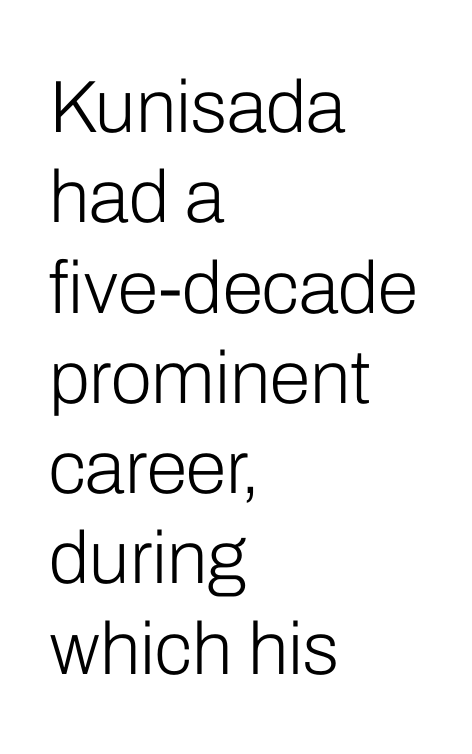
Q: Is the text bold? A: No.
Q: Is the text italic (slanted)? A: No, it is upright.
Q: Is the typeface a serif or a sans-serif typeface? A: Sans-serif.
Q: Is the text underlined? A: No.
Q: How is the paragraph aligned? A: Left-aligned.
Q: Is the spacing between letters normal or unusually wide? A: Normal.
Q: Width (condensed, normal, or wide)? A: Normal.
Q: Stroke contrast? A: Low.
Q: x-height? A: Medium.
Q: Monospaced? A: No.
